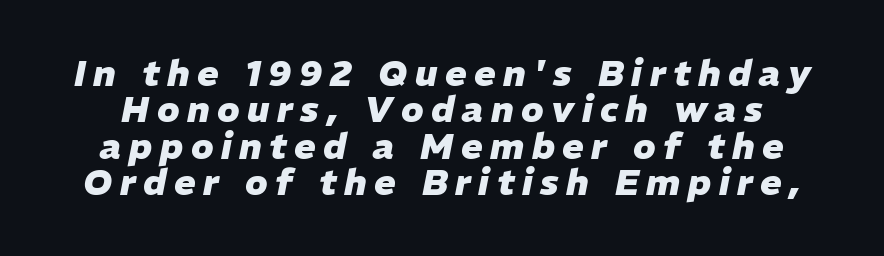
{"italic": "yes", "lean": "right", "slant_degrees": 11, "bold": "yes", "weight": "heavy", "width": "normal", "stroke_contrast": "low", "x_height": "medium", "monospaced": "no", "underline": "no", "line_spacing": "tight", "line_spacing_ratio": 1.01, "letter_spacing": "wide", "letter_spacing_em": 0.21, "glyph_px": 36}
